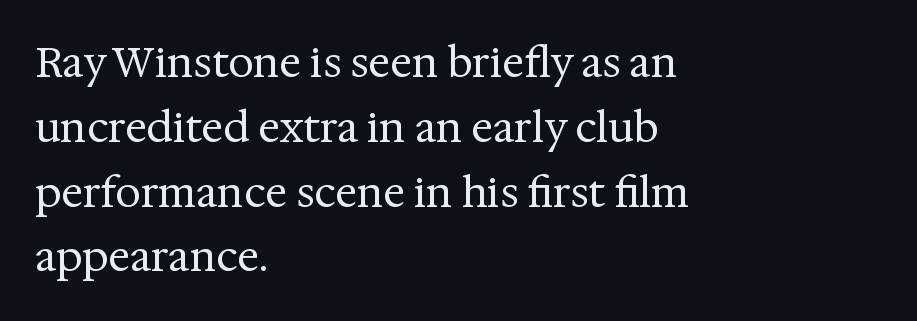
{"serif": "yes", "italic": "no", "bold": "no", "weight": "regular", "width": "normal", "stroke_contrast": "medium", "x_height": "medium", "monospaced": "no", "underline": "no", "align": "left", "line_spacing": "normal", "line_spacing_ratio": 1.58, "letter_spacing": "normal", "letter_spacing_em": 0.0, "glyph_px": 41}
